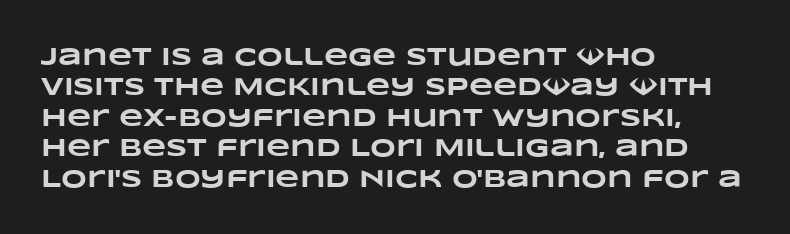
Summary of weight: heavy, a full bold. Lines of text with bare space underneath. Notice how the passage keeps a crisp vertical edge on the left only. The passage shown has conventional tracking throughout.
